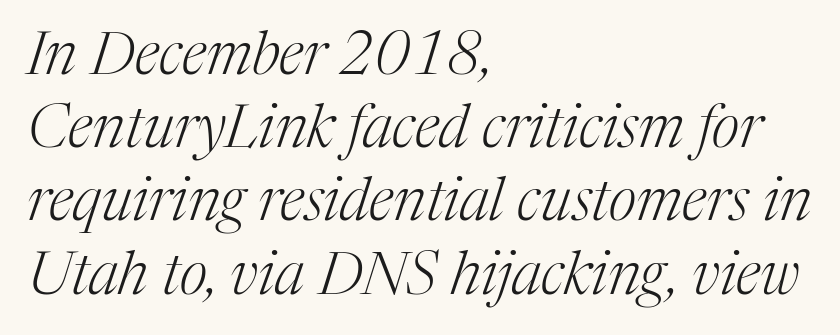
The image shows 60 px light serif type, italic (leaning right); set left-aligned, line spacing 1.22x, normal letter spacing, not underlined; medium stroke contrast and a medium x-height.
